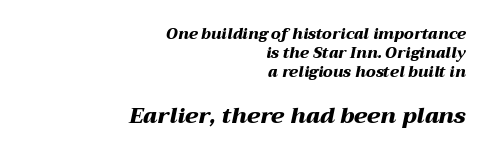
{"italic": "yes", "lean": "right", "slant_degrees": 12, "bold": "yes", "underline": "no", "align": "right", "line_spacing": "normal", "line_spacing_ratio": 1.27, "letter_spacing": "normal", "letter_spacing_em": 0.0, "larger_block": "second", "size_ratio": 1.47, "glyph_px": 22}
